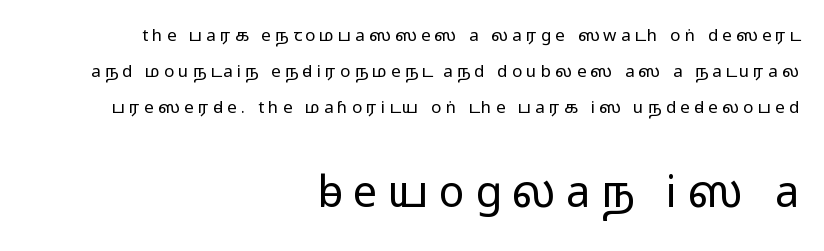
Each letter's strokes conclude bluntly, with no projecting serifs. The face used here appears at its bigger size in the lower chunk. Nobody drew a line under any word here. The horizontal fit of the characters is loose and conspicuously gappy. Is this a fixed-width face? No — the glyphs have proportional, varying widths. Unbolded letterforms with no extra heft.
